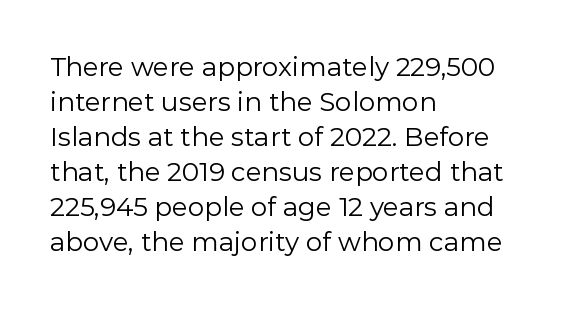
The image shows 26 px text type, upright; set left-aligned, normal line spacing (1.35x), normal letter spacing, not underlined.
